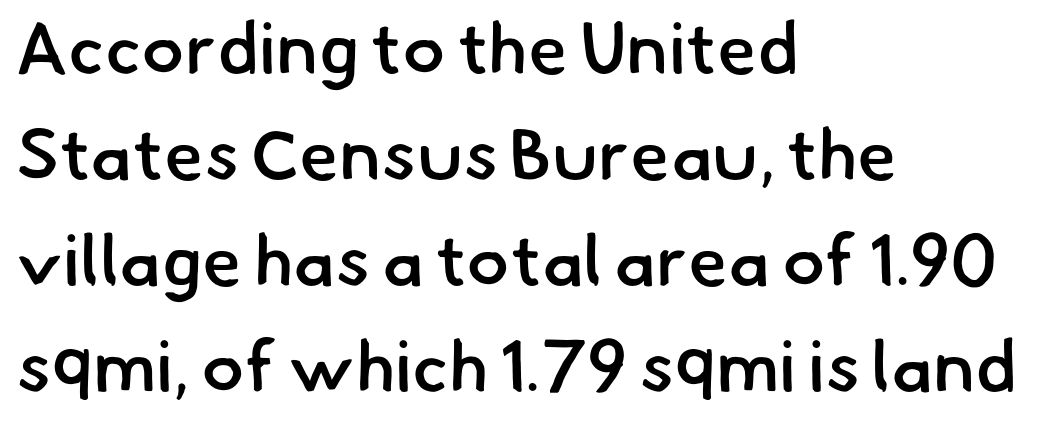
{"serif": "no", "bold": "semi", "weight": "semibold", "width": "normal", "stroke_contrast": "low", "x_height": "small", "monospaced": "no", "underline": "no", "align": "left", "line_spacing": "normal", "line_spacing_ratio": 1.47, "letter_spacing": "normal", "letter_spacing_em": 0.0, "glyph_px": 72}
